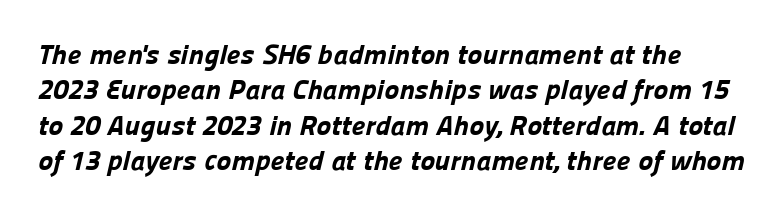
Typesetter's note: full bold, strokes at maximum text heaviness. The baseline area is clear. Vertically, the passage feels balanced, rows spaced as you'd expect. The horizontal fit of the characters is conventional and even. This sample has the flowing, uneven cadence of proportional lettering.
